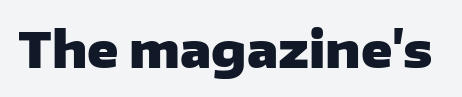
The image shows 48 px heavy, wide sans-serif type, upright; set normal letter spacing, not underlined; low stroke contrast and a medium x-height.
